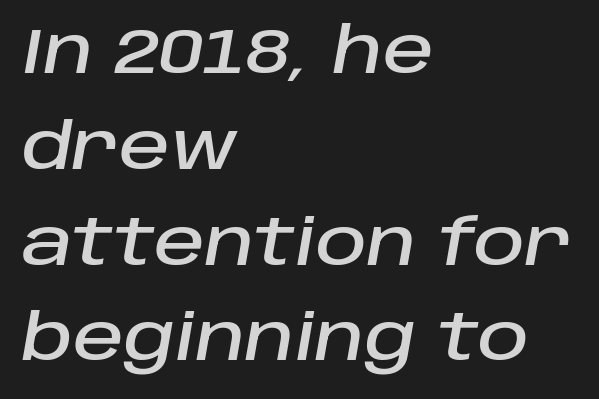
Q: Is the text italic (slanted)? A: Yes, it leans right by about 10 degrees.
Q: Is the text underlined? A: No.
Q: How is the paragraph aligned? A: Left-aligned.
Q: Is the spacing between letters normal or unusually wide? A: Normal.
Q: Is the spacing between lines tight, normal or loose? A: Normal.
Q: Width (condensed, normal, or wide)? A: Normal.
Q: Stroke contrast? A: Low.
Q: x-height? A: Large.
Q: Monospaced? A: No.
